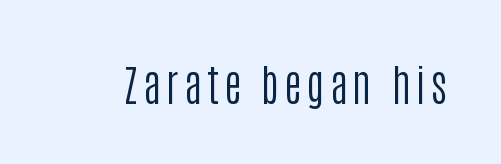
{"serif": "no", "italic": "no", "bold": "no", "weight": "regular", "width": "condensed", "stroke_contrast": "low", "x_height": "large", "monospaced": "no", "underline": "no", "glyph_px": 43}
